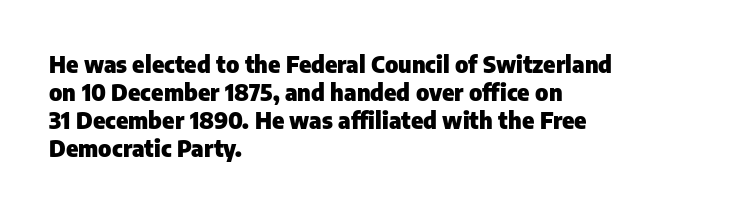
Look at the stroke-to-counter ratio: heavy, a bold. Ordinary non-slanted type is in use. The baseline area is clear. The setting favours the left margin, as ordinary paragraphs usually do. Look at the tracking — it's just the regular setting, nothing added.
